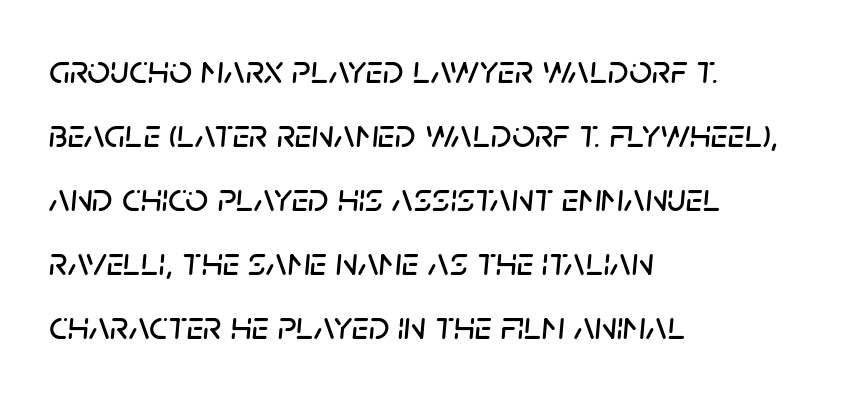
Does extra space separate the letters? No, they use regular spacing. Looking at the ascenders, they clearly lean. No word sits above an underline. Proportional: the letters do not fall into vertical columns. Students, observe: this is what conventionally led text looks like. All the whitespace from short lines collects on the right.
